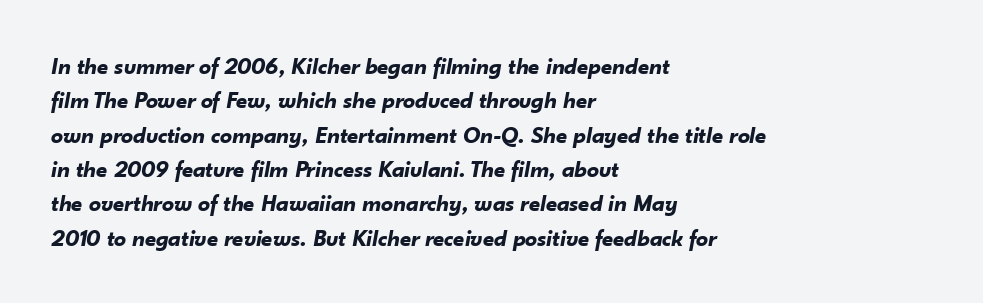
Plenty of ink on the page — the face is bold. A bare baseline throughout the passage. Glyph-to-glyph distance matches everyday printed text. The rendering uses a moderate line-height, typical for paragraphs. Compared with ordinary roman type, these characters are visibly tilted.
